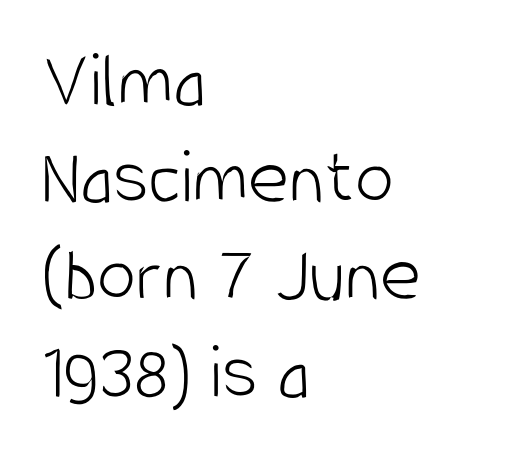
The image shows 79 px light, condensed sans-serif type, upright; set left-aligned, line spacing 1.23x, normal letter spacing, not underlined; low stroke contrast and a large x-height.
